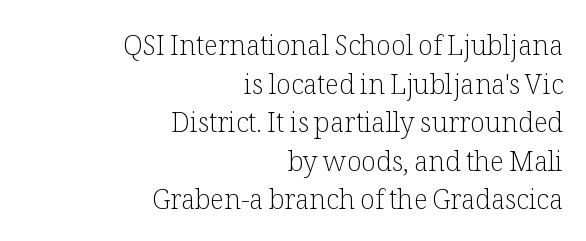
Q: Is the text bold? A: No.
Q: Is the text italic (slanted)? A: No, it is upright.
Q: Is the text underlined? A: No.
Q: How is the paragraph aligned? A: Right-aligned.
Q: Is the spacing between letters normal or unusually wide? A: Normal.
Q: Is the spacing between lines tight, normal or loose? A: Normal.
